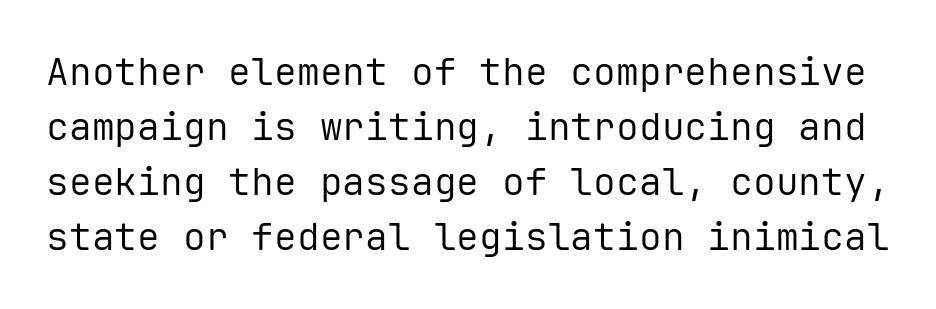
{"serif": "no", "italic": "no", "bold": "no", "weight": "regular", "width": "normal", "stroke_contrast": "low", "x_height": "medium", "monospaced": "yes", "underline": "no", "line_spacing": "normal", "line_spacing_ratio": 1.45, "letter_spacing": "normal", "letter_spacing_em": 0.0, "glyph_px": 38}
